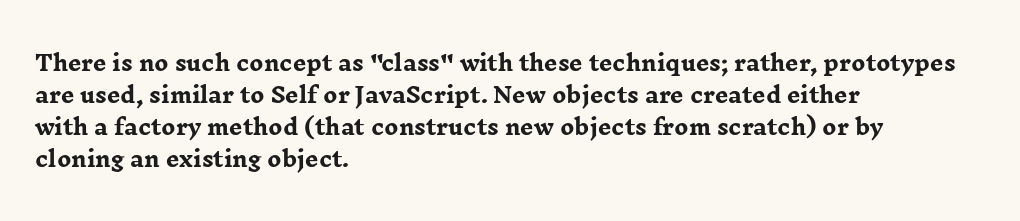
Q: Is the text bold? A: Yes.
Q: Is the text italic (slanted)? A: No, it is upright.
Q: Is the text underlined? A: No.
Q: How is the paragraph aligned? A: Left-aligned.
Q: Is the spacing between letters normal or unusually wide? A: Normal.
Q: Is the spacing between lines tight, normal or loose? A: Normal.
